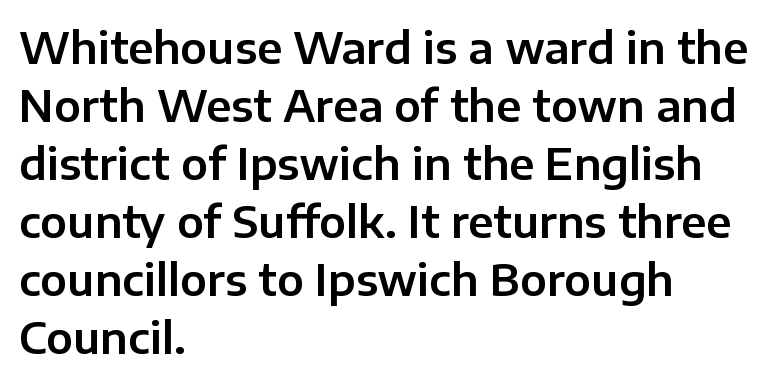
Q: Is the text italic (slanted)? A: No, it is upright.
Q: Is the typeface a serif or a sans-serif typeface? A: Sans-serif.
Q: Is the text underlined? A: No.
Q: How is the paragraph aligned? A: Left-aligned.
Q: Is the spacing between letters normal or unusually wide? A: Normal.
Q: Is the spacing between lines tight, normal or loose? A: Normal.
Q: Width (condensed, normal, or wide)? A: Normal.
Q: Stroke contrast? A: Low.
Q: x-height? A: Medium.
Q: Monospaced? A: No.
